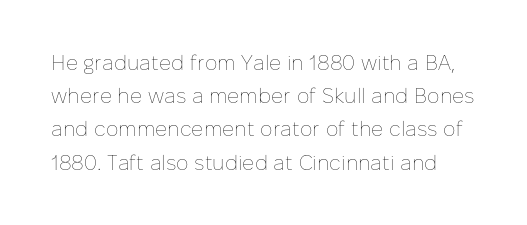
The image shows 21 px text type, upright; set normal line spacing (1.58x), normal letter spacing, not underlined.
